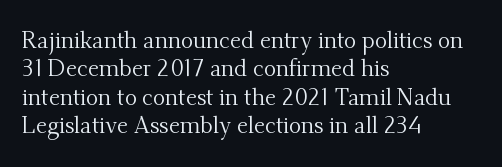
Nobody touched the tracking dial on this one. Visually the block forms a straight wall on the left and a jagged coastline on the right. Posture: upright roman. Beneath every word, the page is bare.
